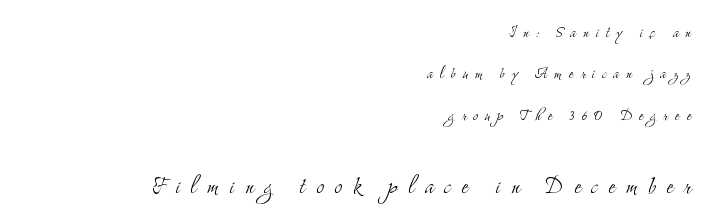
Q: Is the text bold? A: No.
Q: Is the text italic (slanted)? A: Yes.
Q: Is the typeface a serif or a sans-serif typeface? A: Serif.
Q: Is the text underlined? A: No.
Q: How is the paragraph aligned? A: Right-aligned.
Q: Is the spacing between letters normal or unusually wide? A: Unusually wide.
Q: Is the spacing between lines tight, normal or loose? A: Loose.
Q: Which block of text is set in a larger size, the first (top) or the second (bottom)? A: The second (bottom) one.
Q: Width (condensed, normal, or wide)? A: Condensed.
Q: Stroke contrast? A: Medium.
Q: x-height? A: Small.
Q: Monospaced? A: No.
